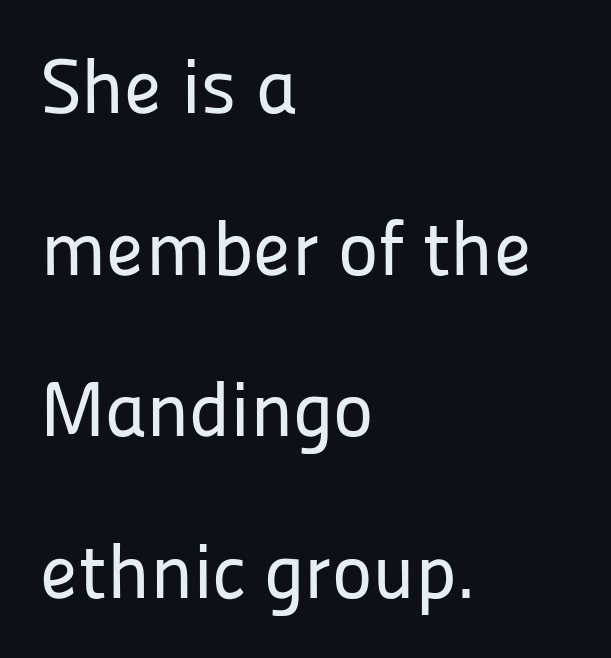
The axis of the letterforms is exactly vertical. The words here are not underlined. The designer went with a sans here, leaving each stem footless. Widely set lines give the paragraph a tall, airy silhouette.
